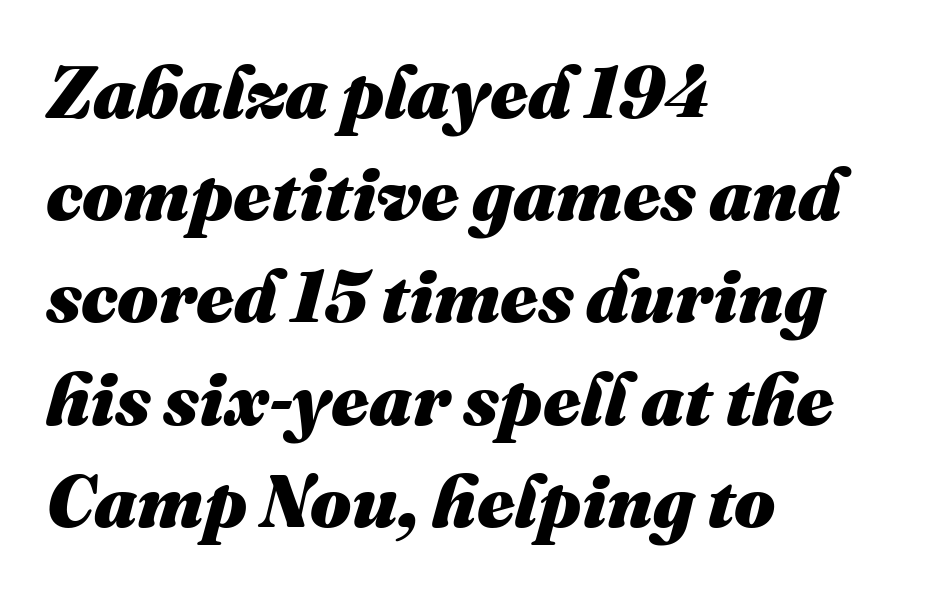
The image shows 73 px heavy type, italic (leaning right); set left-aligned, normal line spacing (1.4x), normal letter spacing, not underlined; medium stroke contrast and a medium x-height.
